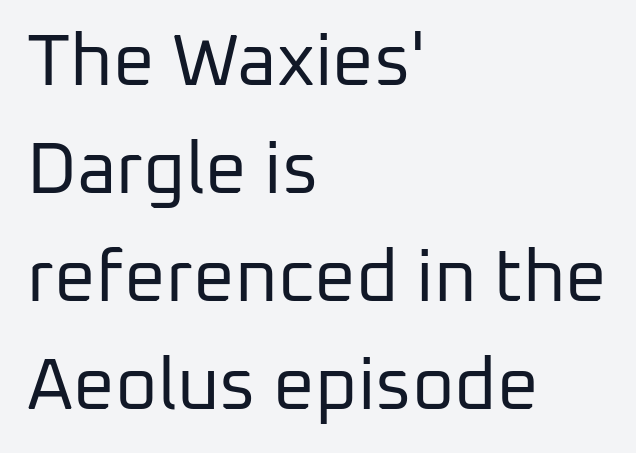
The image shows 73 px regular-weight sans-serif type, upright; set left-aligned, normal line spacing (1.48x), normal letter spacing, not underlined; low stroke contrast and a medium x-height.
